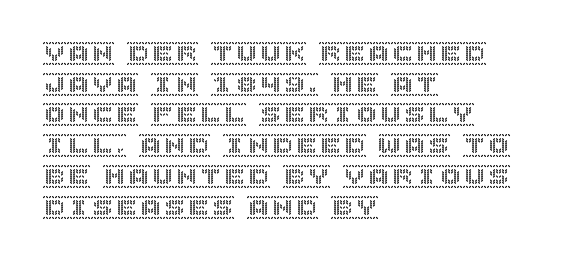
Q: Is the text italic (slanted)? A: No, it is upright.
Q: Is the text underlined? A: No.
Q: How is the paragraph aligned? A: Left-aligned.
Q: Is the spacing between letters normal or unusually wide? A: Normal.
Q: Is the spacing between lines tight, normal or loose? A: Normal.
